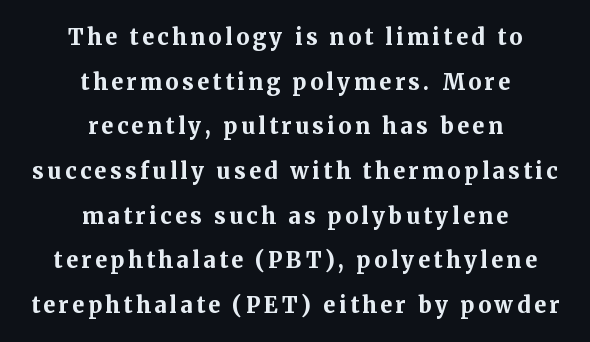
The image shows 22 px bold type, upright; set centered, loose line spacing (2.03x), not underlined.
